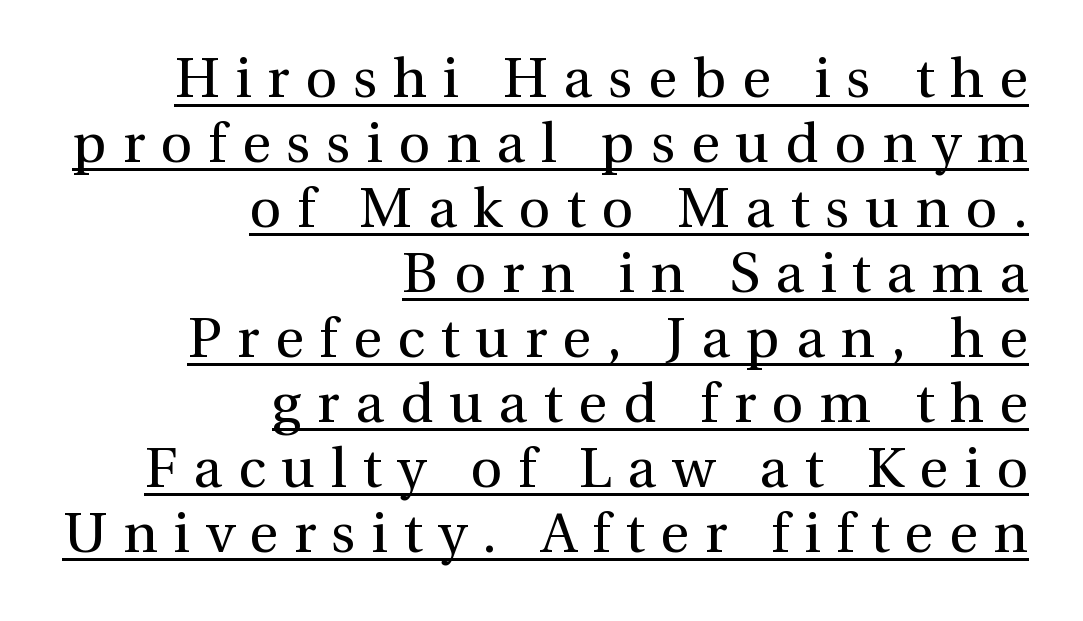
The image shows 56 px regular-weight serif type, upright; set right-aligned, line spacing 1.16x, unusually wide letter spacing (+0.28 em), underlined; medium stroke contrast and a medium x-height.
